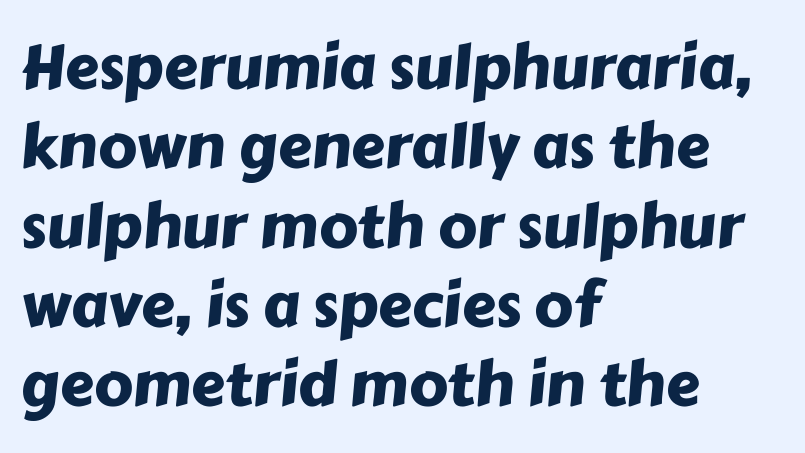
Q: Is the typeface a serif or a sans-serif typeface? A: Sans-serif.
Q: Is the text underlined? A: No.
Q: How is the paragraph aligned? A: Left-aligned.
Q: Is the spacing between letters normal or unusually wide? A: Normal.
Q: Is the spacing between lines tight, normal or loose? A: Normal.
Q: Width (condensed, normal, or wide)? A: Normal.
Q: Stroke contrast? A: Low.
Q: x-height? A: Medium.
Q: Monospaced? A: No.
